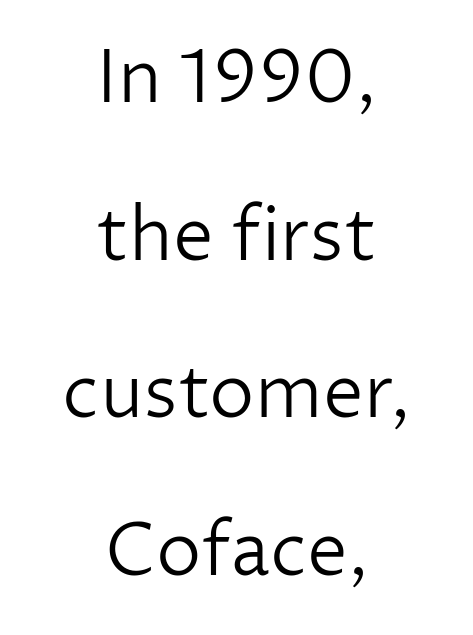
{"serif": "no", "italic": "no", "bold": "no", "weight": "light", "width": "normal", "stroke_contrast": "low", "x_height": "medium", "monospaced": "no", "underline": "no", "align": "center", "line_spacing": "loose", "line_spacing_ratio": 2.16, "letter_spacing": "normal", "letter_spacing_em": 0.0, "glyph_px": 73}
